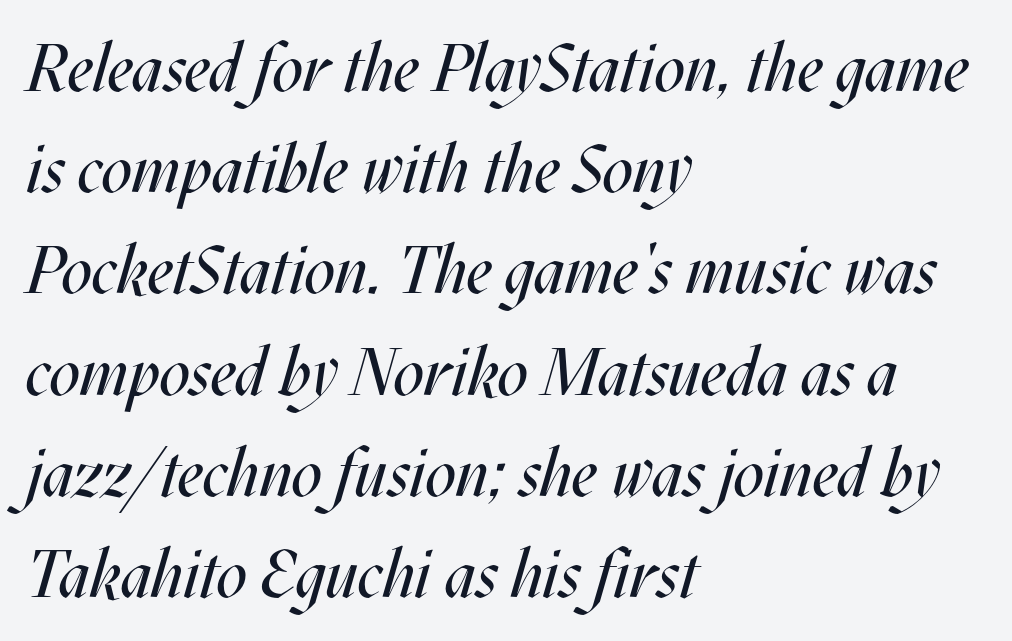
{"italic": "yes", "lean": "right", "slant_degrees": 17, "bold": "no", "weight": "regular", "width": "condensed", "stroke_contrast": "medium", "x_height": "large", "monospaced": "no", "underline": "no", "align": "left", "line_spacing": "normal", "line_spacing_ratio": 1.51, "letter_spacing": "normal", "letter_spacing_em": 0.0, "glyph_px": 67}
